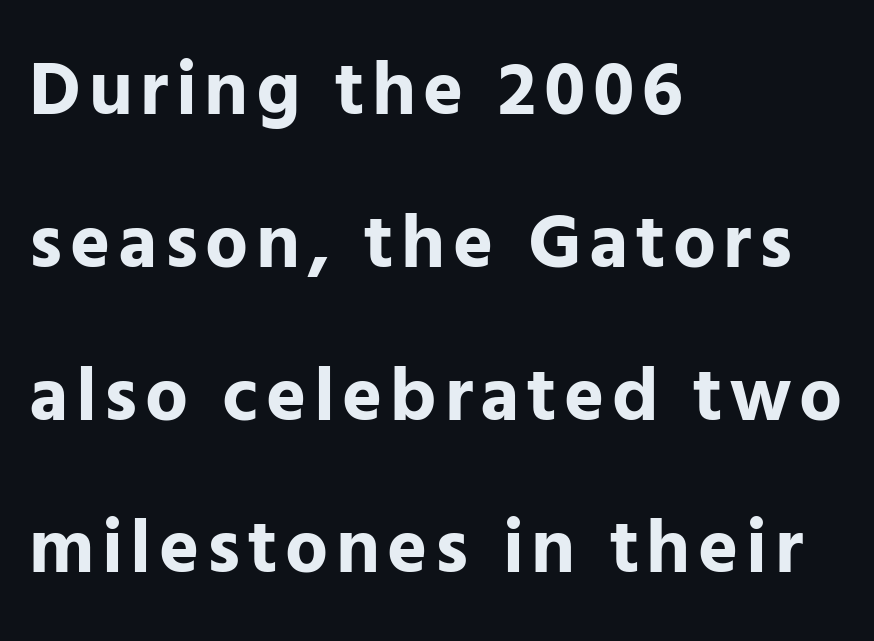
The image shows 76 px bold sans-serif type, upright; set left-aligned, loose line spacing (2.01x), not underlined; low stroke contrast and a medium x-height.
